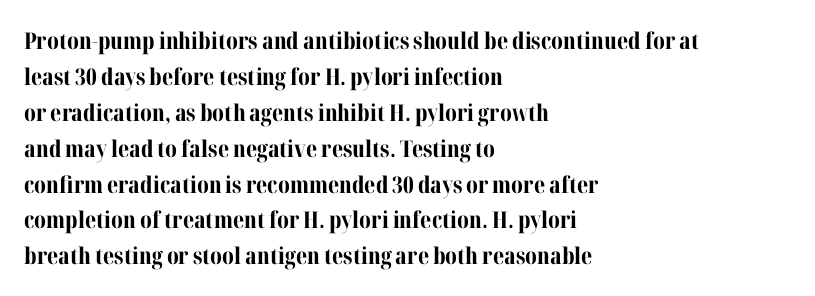
{"italic": "no", "bold": "yes", "underline": "no", "align": "left", "line_spacing": "normal", "line_spacing_ratio": 1.56, "letter_spacing": "normal", "letter_spacing_em": 0.0, "glyph_px": 23}
